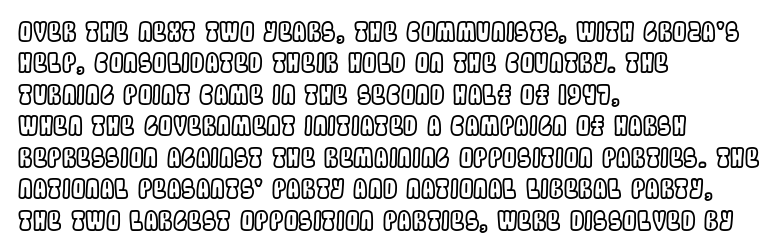
Q: Is the text italic (slanted)? A: No, it is upright.
Q: Is the text underlined? A: No.
Q: How is the paragraph aligned? A: Left-aligned.
Q: Is the spacing between letters normal or unusually wide? A: Normal.
